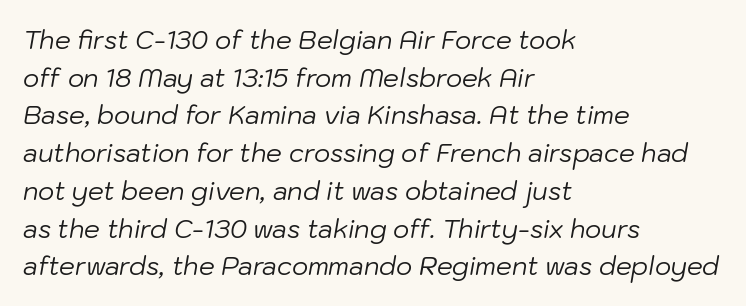
The image shows 25 px text type, italic (leaning right); set left-aligned, normal line spacing (1.51x), normal letter spacing, not underlined.
